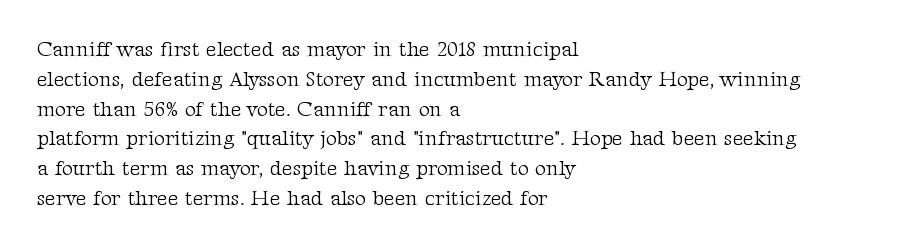
The image shows 21 px text type, upright; set left-aligned, normal line spacing (1.42x), normal letter spacing, not underlined.
